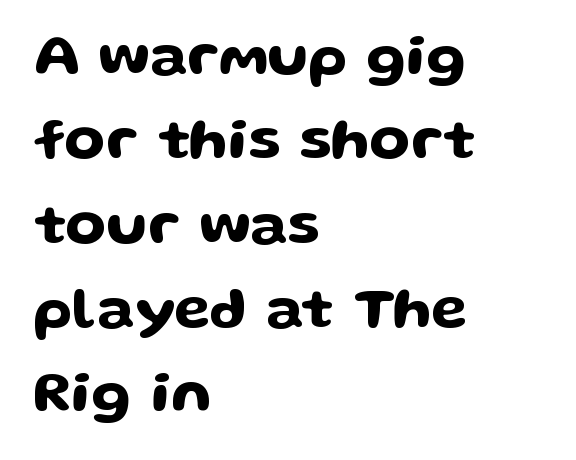
This sample keeps an unexceptional amount of space between lines. The rendering keeps characters at their native spacing. Teacher's note: observe the even left margin — that is flush-left alignment. Check the space under the baseline: it is left empty.
